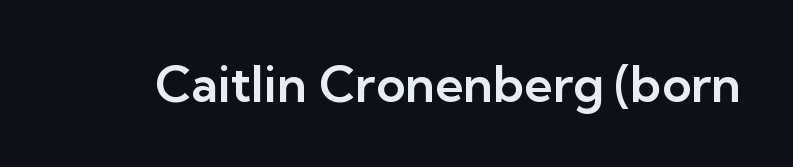
The image shows 50 px sans-serif type, upright; set normal letter spacing, not underlined; low stroke contrast and a medium x-height.
